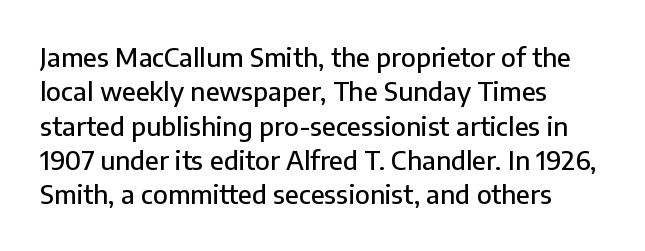
Q: Is the text italic (slanted)? A: No, it is upright.
Q: Is the text underlined? A: No.
Q: How is the paragraph aligned? A: Left-aligned.
Q: Is the spacing between letters normal or unusually wide? A: Normal.
Q: Is the spacing between lines tight, normal or loose? A: Normal.
